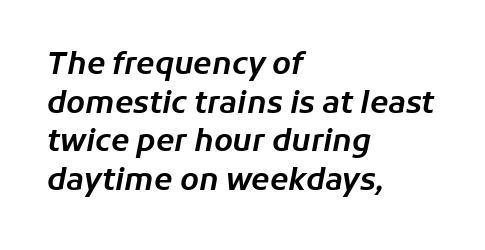
{"italic": "yes", "lean": "right", "slant_degrees": 11, "width": "normal", "stroke_contrast": "low", "x_height": "medium", "monospaced": "no", "underline": "no", "align": "left", "line_spacing": "normal", "line_spacing_ratio": 1.29, "letter_spacing": "normal", "letter_spacing_em": 0.0, "glyph_px": 30}
